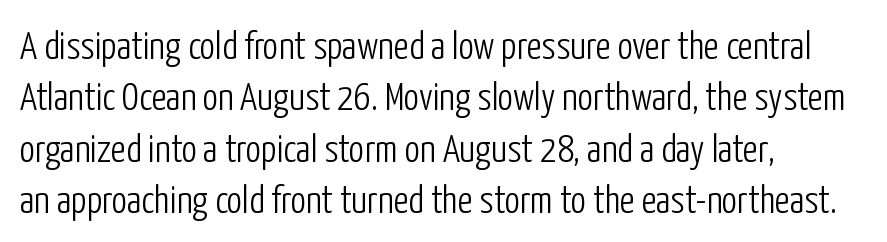
Q: Is the text bold? A: No.
Q: Is the text italic (slanted)? A: No, it is upright.
Q: Is the typeface a serif or a sans-serif typeface? A: Sans-serif.
Q: Is the text underlined? A: No.
Q: How is the paragraph aligned? A: Left-aligned.
Q: Is the spacing between letters normal or unusually wide? A: Normal.
Q: Is the spacing between lines tight, normal or loose? A: Normal.
Q: Width (condensed, normal, or wide)? A: Condensed.
Q: Stroke contrast? A: Low.
Q: x-height? A: Medium.
Q: Monospaced? A: No.
